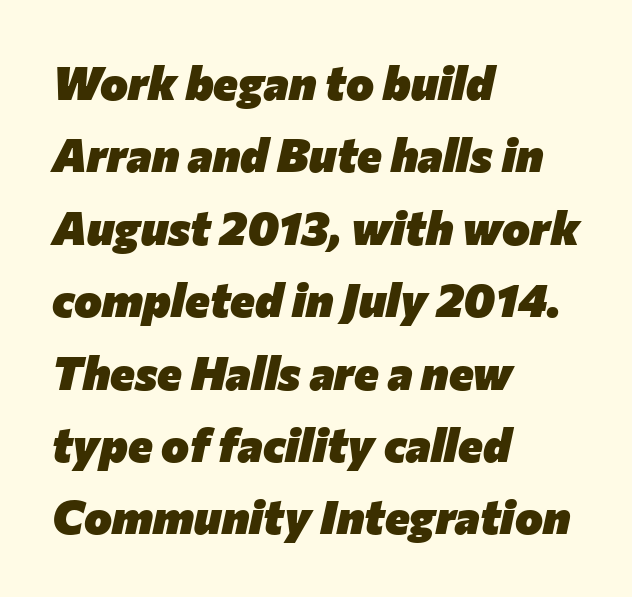
Q: Is the text bold? A: Yes.
Q: Is the text italic (slanted)? A: Yes, it leans right by about 12 degrees.
Q: Is the text underlined? A: No.
Q: How is the paragraph aligned? A: Left-aligned.
Q: Is the spacing between letters normal or unusually wide? A: Normal.
Q: Is the spacing between lines tight, normal or loose? A: Normal.
Q: Width (condensed, normal, or wide)? A: Normal.
Q: Stroke contrast? A: Low.
Q: x-height? A: Medium.
Q: Monospaced? A: No.
